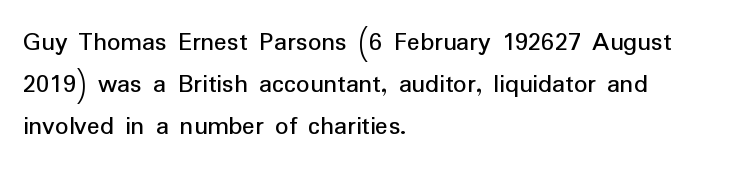
{"italic": "no", "bold": "no", "underline": "no", "align": "left", "line_spacing": "normal", "line_spacing_ratio": 1.56, "letter_spacing": "normal", "letter_spacing_em": 0.0, "glyph_px": 27}
